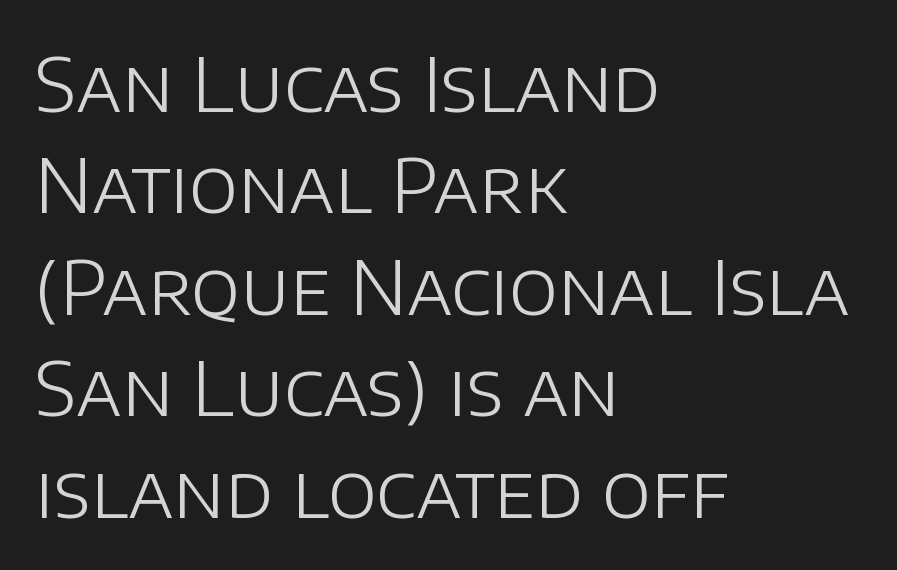
The image shows 74 px light sans-serif type, upright; set left-aligned, normal line spacing (1.37x), normal letter spacing, not underlined; low stroke contrast and a large x-height.
